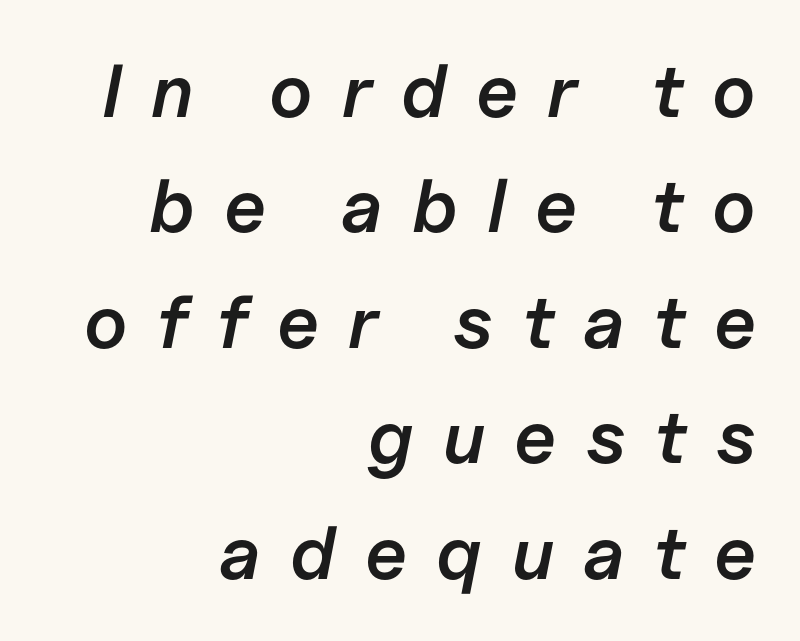
Q: Is the text bold? A: Semi-bold.
Q: Is the text italic (slanted)? A: Yes, it leans right by about 11 degrees.
Q: Is the text underlined? A: No.
Q: How is the paragraph aligned? A: Right-aligned.
Q: Is the spacing between letters normal or unusually wide? A: Unusually wide.
Q: Is the spacing between lines tight, normal or loose? A: Normal.
Q: Width (condensed, normal, or wide)? A: Normal.
Q: Stroke contrast? A: Low.
Q: x-height? A: Medium.
Q: Monospaced? A: No.
